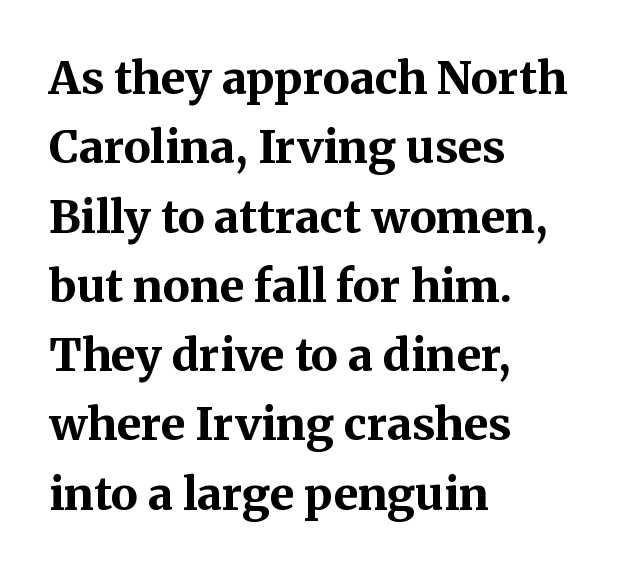
The letters stand upright; this is a roman face. All the whitespace from short lines collects on the right. Is the letter spacing exaggerated? No — it looks like the ordinary default. Weight check: bold — yes, fully.
